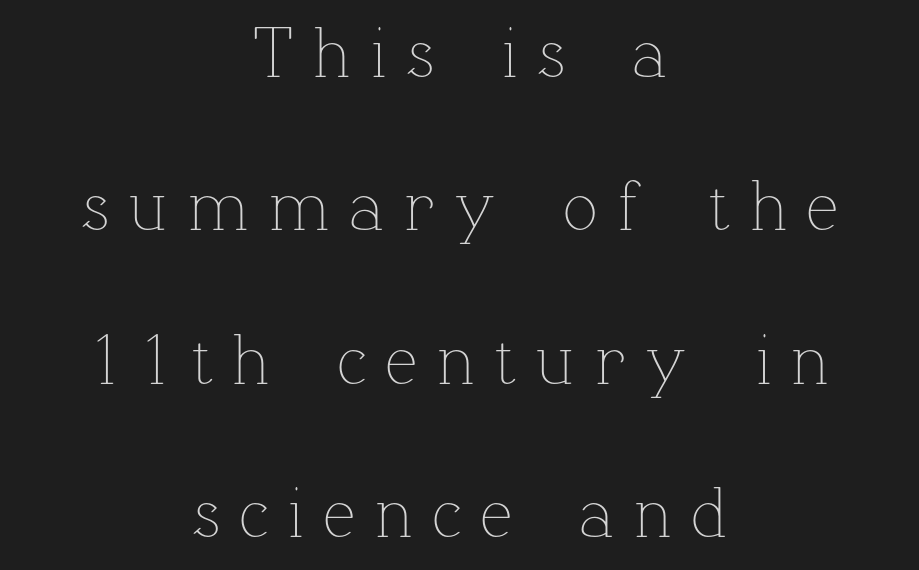
The image shows 73 px thin type, upright; set centered, loose line spacing (2.1x), unusually wide letter spacing (+0.26 em), not underlined; low stroke contrast and a medium x-height.
